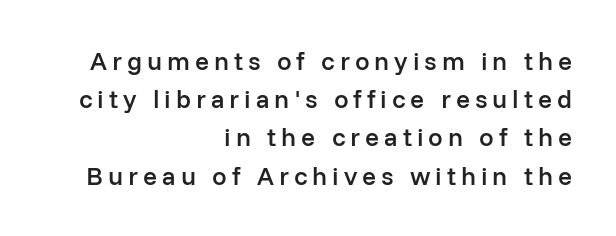
{"italic": "no", "bold": "semi", "underline": "no", "align": "right", "line_spacing": "normal", "line_spacing_ratio": 1.47, "glyph_px": 26}
